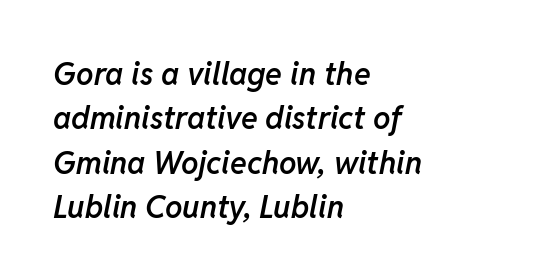
{"italic": "yes", "lean": "right", "slant_degrees": 11, "bold": "semi", "weight": "semibold", "width": "normal", "stroke_contrast": "low", "x_height": "medium", "monospaced": "no", "underline": "no", "align": "left", "line_spacing": "normal", "line_spacing_ratio": 1.43, "letter_spacing": "normal", "letter_spacing_em": 0.0, "glyph_px": 31}
